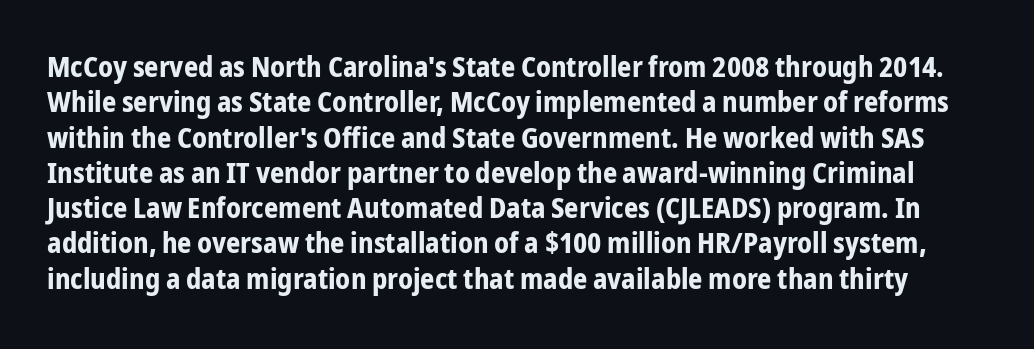
Only glyphs here, with clear space below each row. Caption: standard tracking, unaltered. Students, observe: this is what conventionally led text looks like. Style check: upright. The sample has been set heavy, in full bold. Here the designer chose a conventional face with non-uniform glyph widths.
